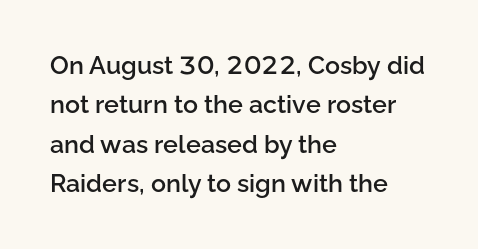
The image shows 25 px text type, upright; set left-aligned, normal line spacing (1.58x), normal letter spacing, not underlined.
